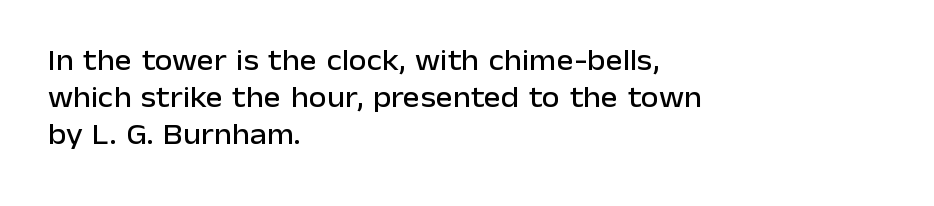
{"serif": "no", "italic": "no", "width": "normal", "stroke_contrast": "low", "x_height": "medium", "monospaced": "no", "underline": "no", "align": "left", "line_spacing": "normal", "line_spacing_ratio": 1.27, "letter_spacing": "normal", "letter_spacing_em": 0.0, "glyph_px": 29}
